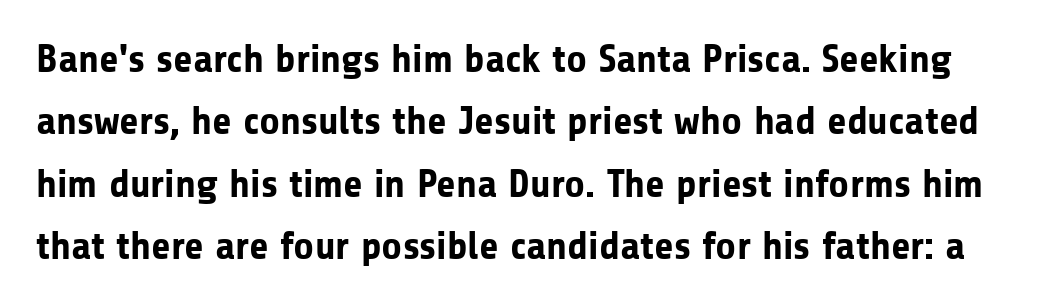
{"serif": "no", "italic": "no", "bold": "yes", "weight": "bold", "width": "normal", "stroke_contrast": "low", "x_height": "medium", "monospaced": "no", "underline": "no", "line_spacing": "normal", "line_spacing_ratio": 1.56, "letter_spacing": "normal", "letter_spacing_em": 0.0, "glyph_px": 40}
